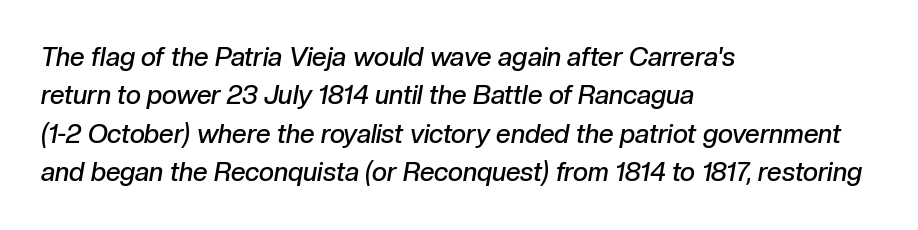
Characters follow at the spacing the type designer built in. Letters rest on an invisible, unmarked baseline. Successive baselines arrive at the customary interval. Typeset ragged right — the left edge is the straight one. The glyphs look as if they've been sheared to an angle. A fair bit of extra ink — the face is semibold, not bold.
